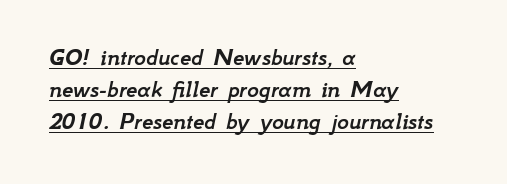
{"italic": "yes", "lean": "right", "slant_degrees": 12, "underline": "yes", "align": "left", "line_spacing": "normal", "line_spacing_ratio": 1.28, "letter_spacing": "normal", "letter_spacing_em": 0.0, "glyph_px": 25}
